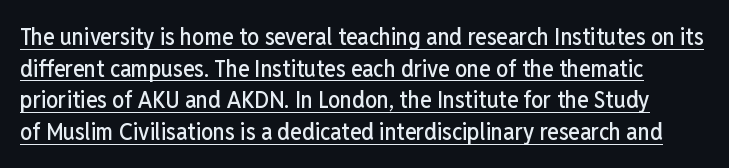
Q: Is the text italic (slanted)? A: No, it is upright.
Q: Is the text underlined? A: Yes.
Q: Is the spacing between letters normal or unusually wide? A: Normal.
Q: Is the spacing between lines tight, normal or loose? A: Normal.
